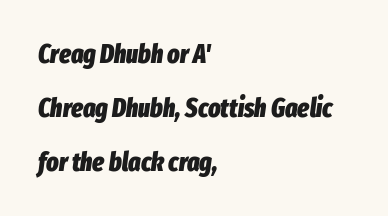
How are the letters spaced? Ordinarily, with no added tracking. Italic: yes, the glyphs are oblique. Compared with a centered layout, this one pins lines to the left instead. Does the weight exceed regular? Yes, all the way to bold. Check under the words: just untouched page. In terms of leading, this rendering errs on the spacious side.
